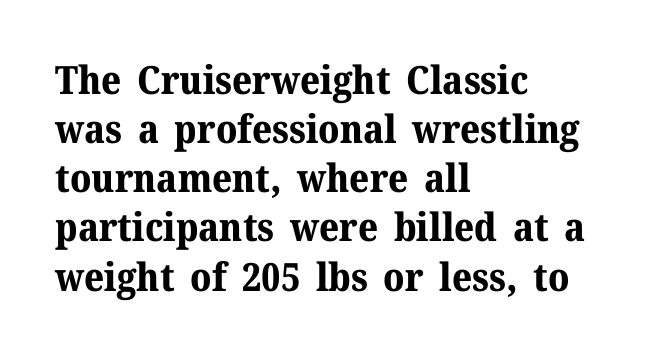
Q: Is the text bold? A: Yes.
Q: Is the text italic (slanted)? A: No, it is upright.
Q: Is the typeface a serif or a sans-serif typeface? A: Serif.
Q: Is the text underlined? A: No.
Q: How is the paragraph aligned? A: Left-aligned.
Q: Is the spacing between letters normal or unusually wide? A: Normal.
Q: Is the spacing between lines tight, normal or loose? A: Normal.
Q: Width (condensed, normal, or wide)? A: Normal.
Q: Stroke contrast? A: Medium.
Q: x-height? A: Medium.
Q: Monospaced? A: No.
